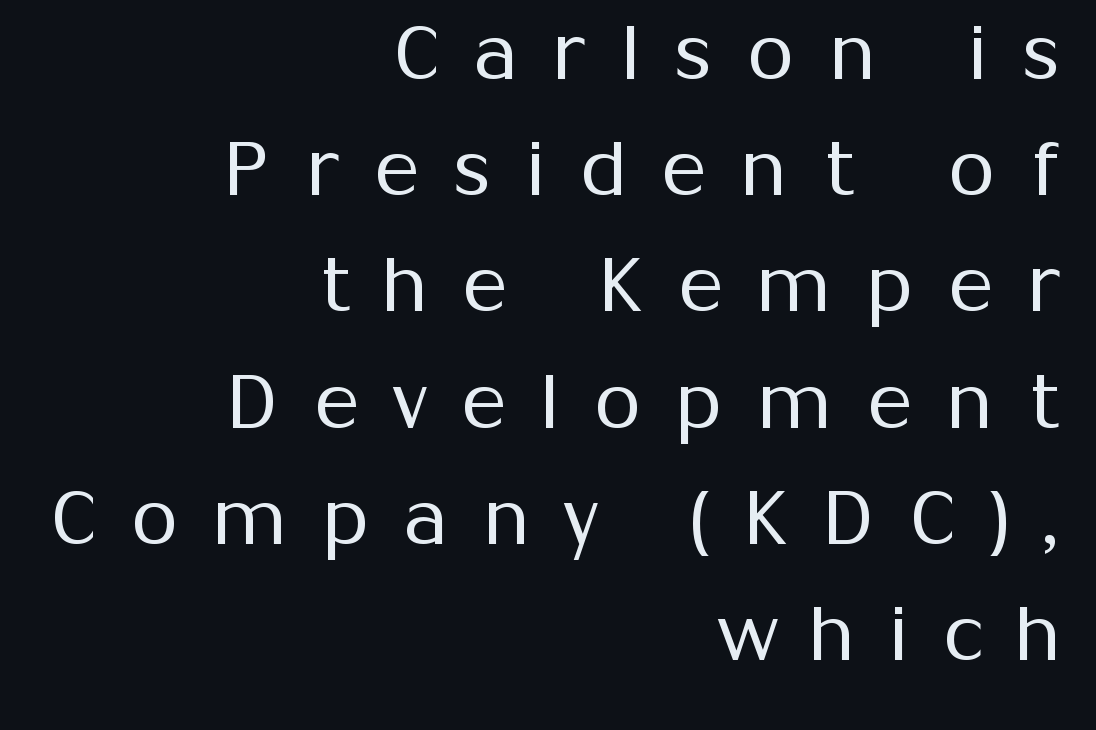
The image shows 75 px regular-weight sans-serif type, upright; set right-aligned, normal line spacing (1.55x), unusually wide letter spacing (+0.47 em), not underlined; medium stroke contrast and a medium x-height.
